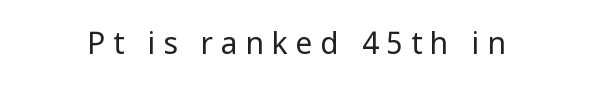
A roman cut, with each character standing at attention. Short note: letters widely spaced. The designer went with a sans here, leaving each stem footless. A light-to-regular cut is what we see here. Each letter keeps its own natural width here, so spacing adapts to shape. Check the space under the baseline: it is left empty.
